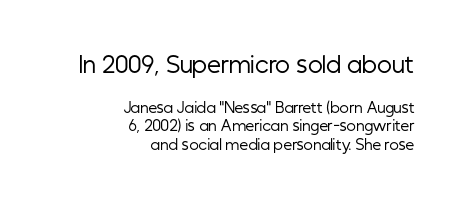
{"italic": "no", "bold": "no", "underline": "no", "align": "right", "line_spacing": "normal", "line_spacing_ratio": 1.3, "letter_spacing": "normal", "letter_spacing_em": 0.0, "larger_block": "first", "size_ratio": 1.57, "glyph_px": 22}
